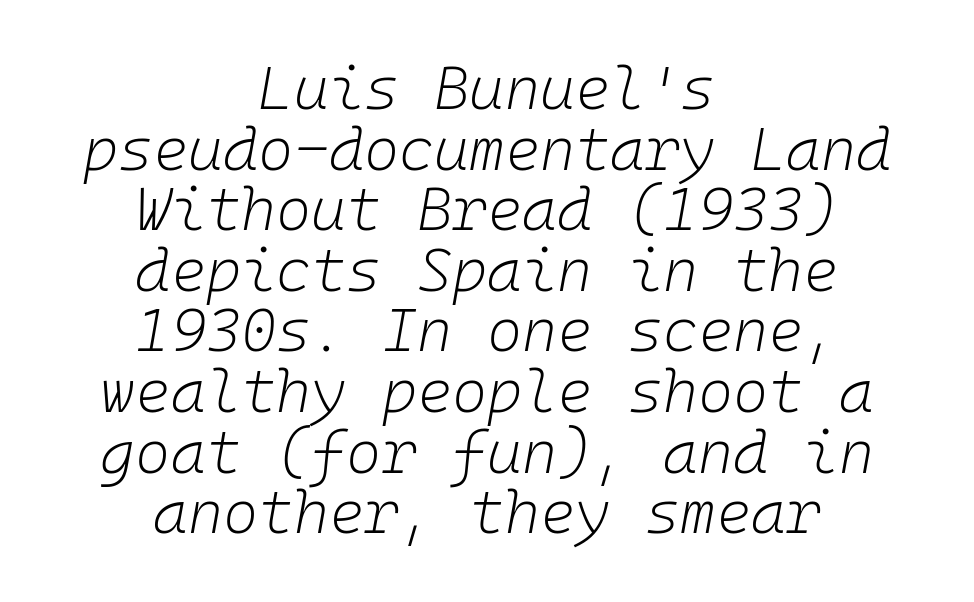
{"italic": "yes", "lean": "right", "slant_degrees": 10, "bold": "no", "weight": "light", "width": "normal", "stroke_contrast": "low", "x_height": "medium", "monospaced": "yes", "underline": "no", "align": "center", "line_spacing": "tight", "line_spacing_ratio": 1.01, "letter_spacing": "normal", "letter_spacing_em": 0.0, "glyph_px": 60}
